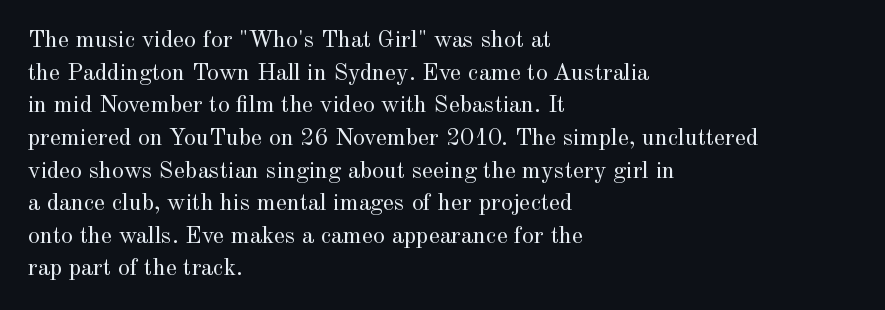
Q: Is the text bold? A: No.
Q: Is the text italic (slanted)? A: No, it is upright.
Q: Is the text underlined? A: No.
Q: How is the paragraph aligned? A: Left-aligned.
Q: Is the spacing between letters normal or unusually wide? A: Normal.
Q: Is the spacing between lines tight, normal or loose? A: Normal.
